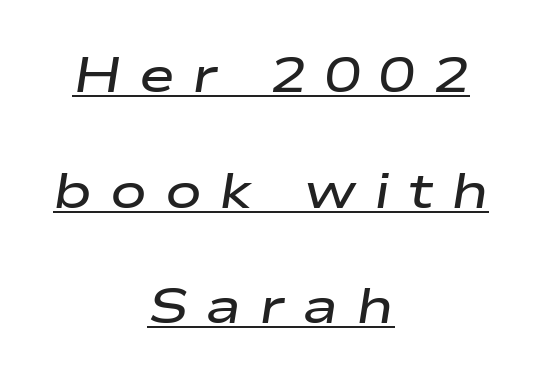
Students, this is semibold: more ink than regular, less than bold. Looking at the ascenders, they clearly lean. The passage shown stacks its lines with a broad gap. Note the varied advance widths — an 'i' is clearly narrower than an 'm'. The paragraph has two soft edges and a firm central axis. Is the letter spacing exaggerated? Yes — the characters are pushed far apart.
